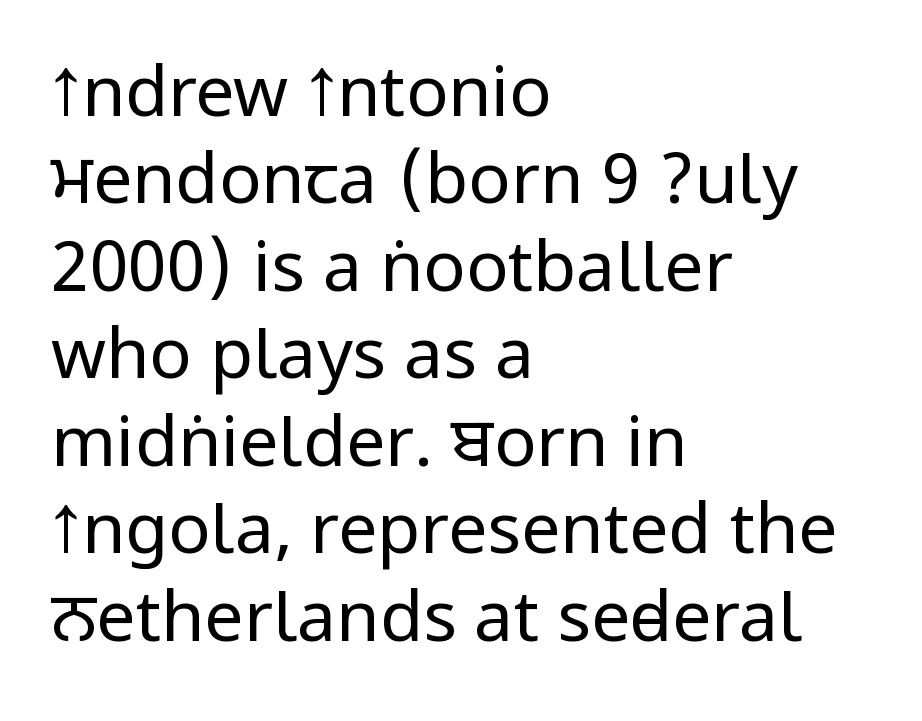
Q: Is the text bold? A: No.
Q: Is the text italic (slanted)? A: No, it is upright.
Q: Is the typeface a serif or a sans-serif typeface? A: Sans-serif.
Q: Is the text underlined? A: No.
Q: How is the paragraph aligned? A: Left-aligned.
Q: Is the spacing between letters normal or unusually wide? A: Normal.
Q: Is the spacing between lines tight, normal or loose? A: Normal.
Q: Width (condensed, normal, or wide)? A: Condensed.
Q: Stroke contrast? A: Low.
